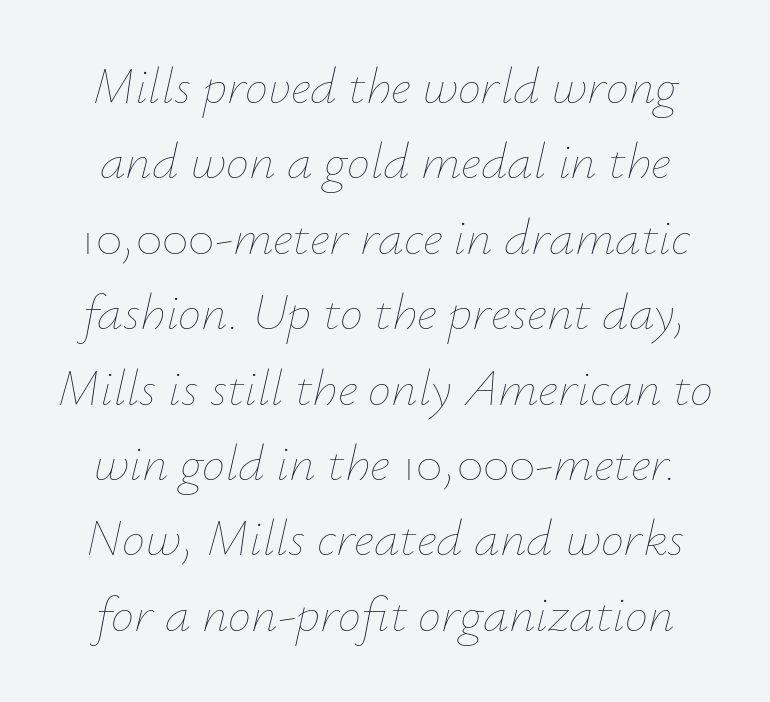
The image shows 52 px thin type, italic (leaning right); set normal line spacing (1.45x), normal letter spacing, not underlined; low stroke contrast and a small x-height.
